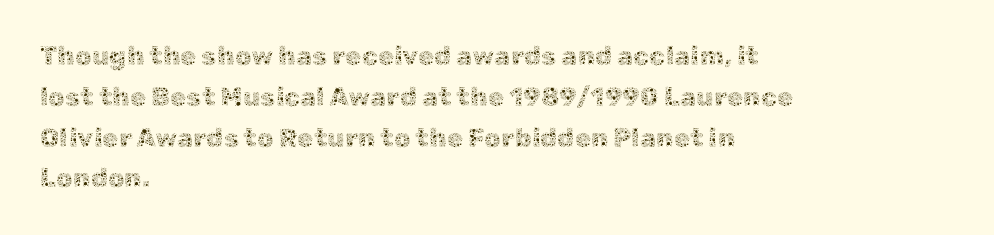
{"italic": "no", "bold": "no", "underline": "no", "align": "left", "line_spacing": "normal", "line_spacing_ratio": 1.57, "letter_spacing": "normal", "letter_spacing_em": 0.0, "glyph_px": 26}
